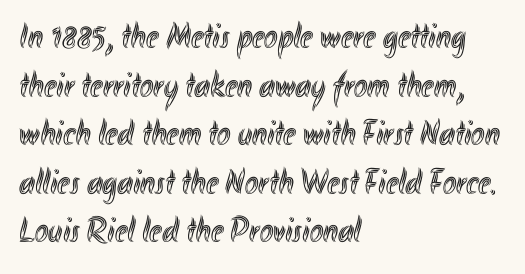
Q: Is the text italic (slanted)? A: Yes.
Q: Is the text underlined? A: No.
Q: How is the paragraph aligned? A: Left-aligned.
Q: Is the spacing between letters normal or unusually wide? A: Normal.
Q: Is the spacing between lines tight, normal or loose? A: Normal.
Q: Width (condensed, normal, or wide)? A: Condensed.
Q: x-height? A: Small.
Q: Monospaced? A: No.
